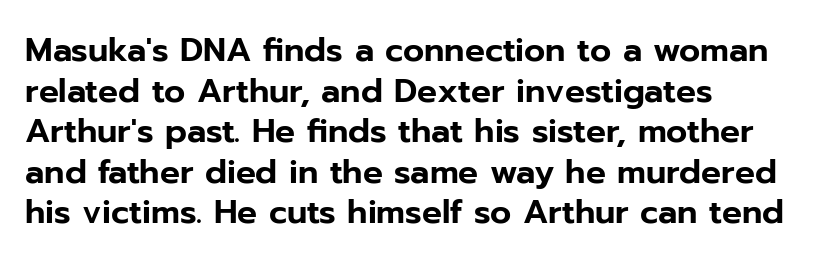
The image shows 33 px sans-serif type, upright; set left-aligned, line spacing 1.23x, normal letter spacing, not underlined; low stroke contrast and a medium x-height.
